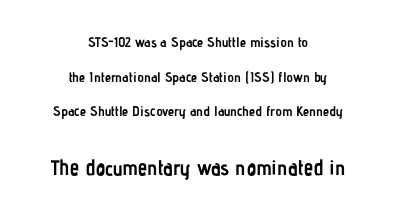
{"italic": "no", "bold": "yes", "underline": "no", "align": "center", "line_spacing": "loose", "line_spacing_ratio": 2.47, "letter_spacing": "normal", "letter_spacing_em": 0.0, "larger_block": "second", "size_ratio": 1.5, "glyph_px": 21}
